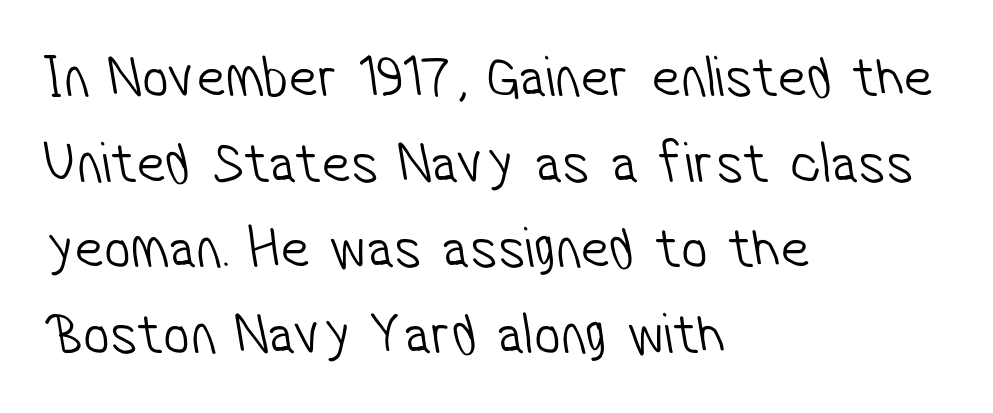
Q: Is the text bold? A: No.
Q: Is the typeface a serif or a sans-serif typeface? A: Sans-serif.
Q: Is the text underlined? A: No.
Q: How is the paragraph aligned? A: Left-aligned.
Q: Is the spacing between letters normal or unusually wide? A: Normal.
Q: Is the spacing between lines tight, normal or loose? A: Normal.
Q: Width (condensed, normal, or wide)? A: Condensed.
Q: Stroke contrast? A: Low.
Q: x-height? A: Medium.
Q: Monospaced? A: No.
